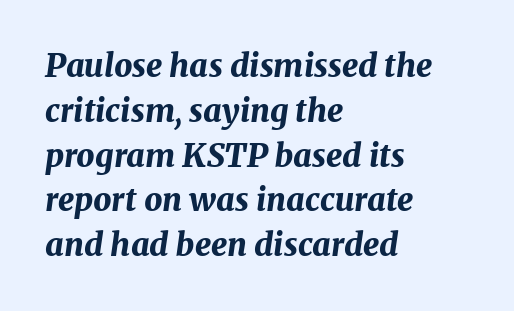
The image shows 32 px bold type, italic (leaning right); set left-aligned, normal line spacing (1.4x), normal letter spacing, not underlined; medium stroke contrast and a medium x-height.
